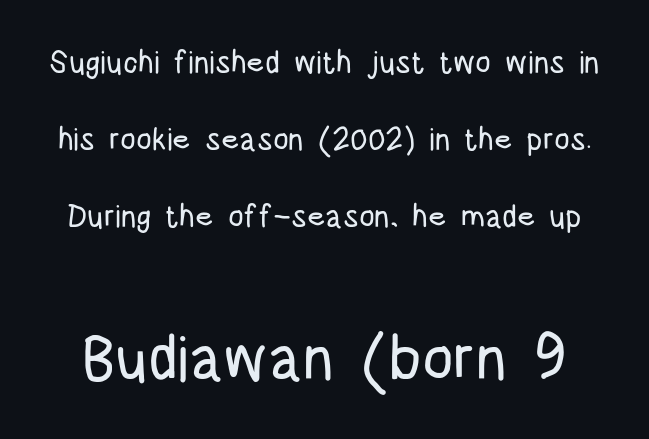
{"serif": "no", "italic": "no", "width": "condensed", "stroke_contrast": "low", "x_height": "large", "monospaced": "no", "underline": "no", "line_spacing": "loose", "line_spacing_ratio": 2.49, "letter_spacing": "normal", "letter_spacing_em": 0.0, "larger_block": "second", "size_ratio": 2.0, "glyph_px": 62}
